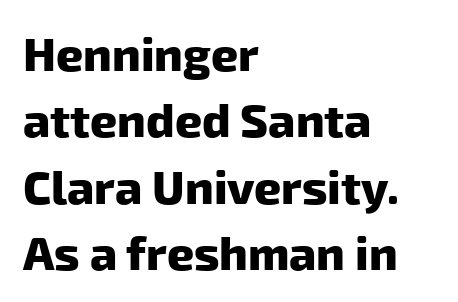
Each glyph is drawn with heavy, bold strokes. Teacher's note: observe the even left margin — that is flush-left alignment. A typesetter would call this zero additional tracking. The letters advance in unequal steps, a hallmark of proportional type. The strip under each line holds only bare page.
